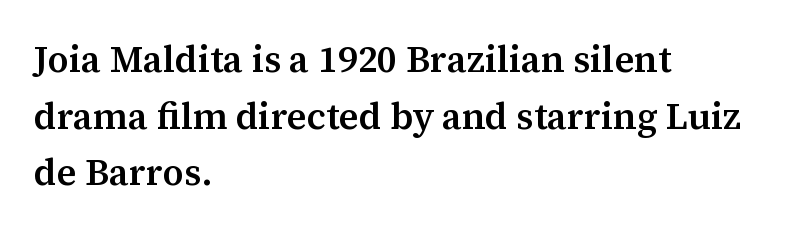
{"serif": "yes", "italic": "no", "bold": "semi", "weight": "semibold", "width": "normal", "stroke_contrast": "medium", "x_height": "medium", "monospaced": "no", "underline": "no", "align": "left", "line_spacing": "normal", "line_spacing_ratio": 1.53, "letter_spacing": "normal", "letter_spacing_em": 0.0, "glyph_px": 37}
